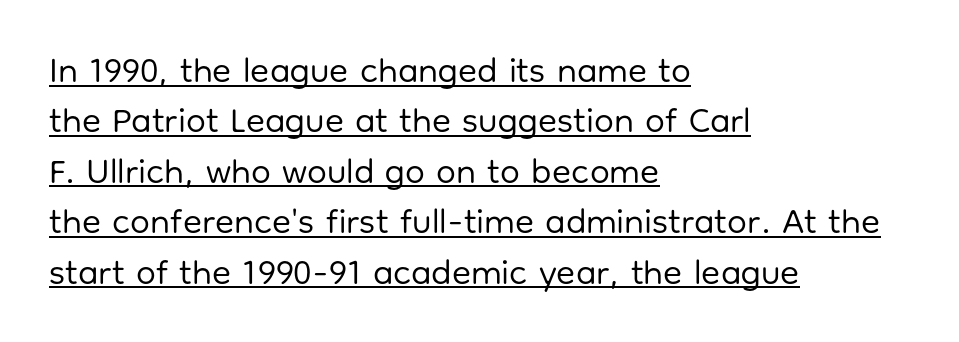
{"serif": "no", "italic": "no", "bold": "no", "weight": "regular", "width": "normal", "stroke_contrast": "low", "x_height": "medium", "monospaced": "no", "underline": "yes", "align": "left", "line_spacing": "normal", "line_spacing_ratio": 1.44, "letter_spacing": "normal", "letter_spacing_em": 0.0, "glyph_px": 35}
